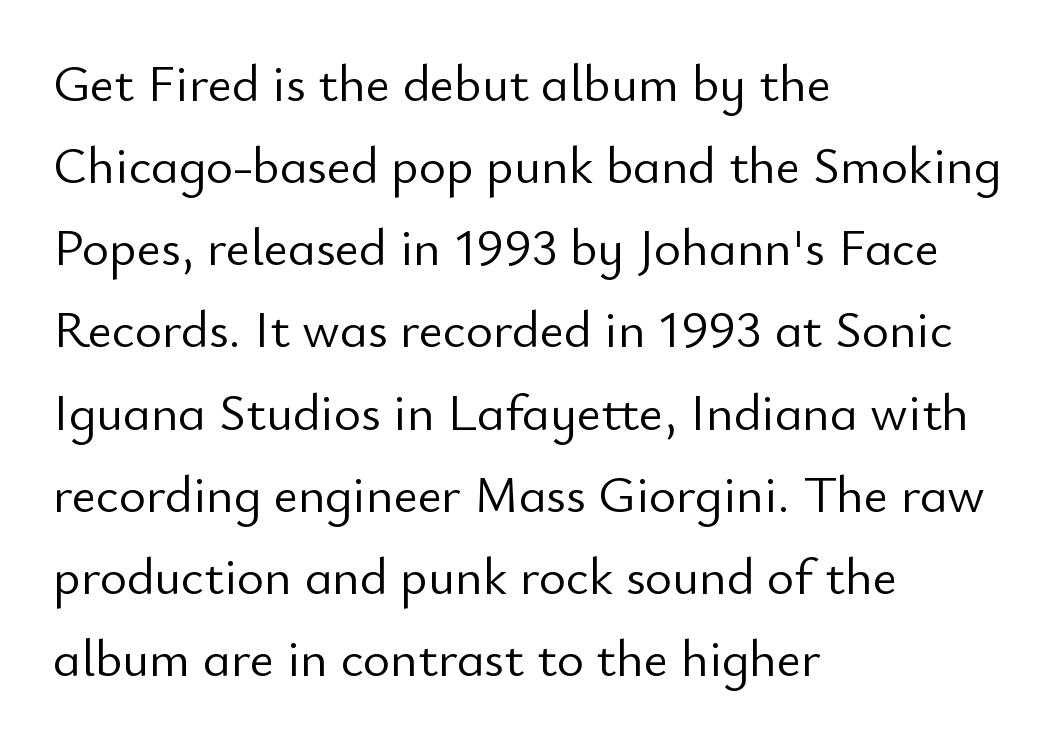
Notice how the stems are strictly vertical — no italics here. Students, note that the glyphs here touch the page at normal intervals. Underlining? Definitely not there. The lines in this sample share a left origin and differ only in where they stop.
